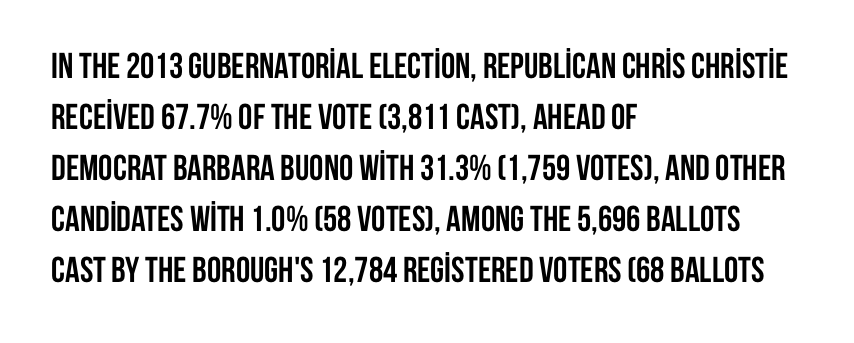
A typesetter would label this face a sans. Nothing unusual about the tracking: characters are spaced as the font intends. Type without underlining. A normal amount of white space separates one row of letters from the next.
